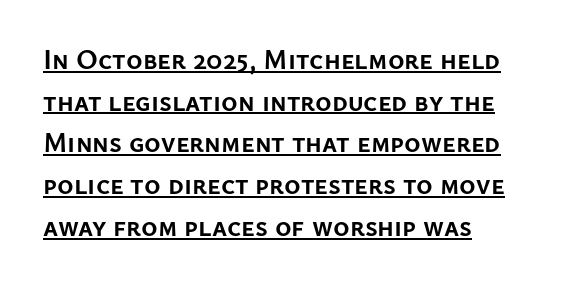
The image shows 28 px semibold sans-serif type, upright; set left-aligned, normal line spacing (1.49x), normal letter spacing, underlined; low stroke contrast and a medium x-height.
